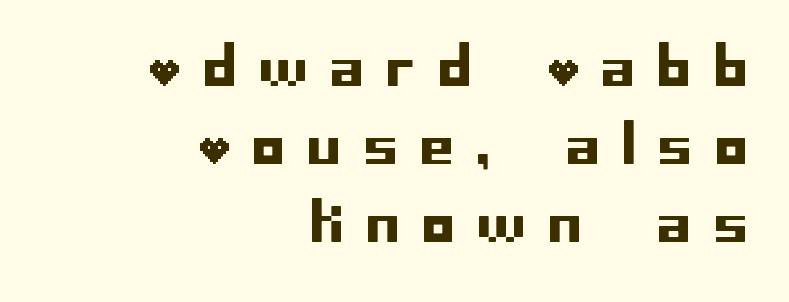
The image shows 54 px sans-serif type, upright; set right-aligned, normal line spacing (1.44x), unusually wide letter spacing (+0.42 em), not underlined; low stroke contrast and a large x-height.
